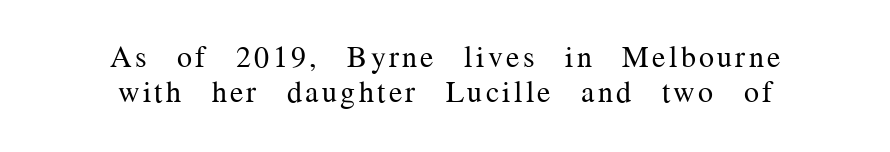
This reads as an unemphasized weight, regular at the heaviest. Is this a fixed-width face? No — the glyphs have proportional, varying widths. Alignment: centered. The font's upright variant was chosen for this text. The glyphs are unaccompanied by any horizontal stroke below them. A serif font was chosen for this passage.
